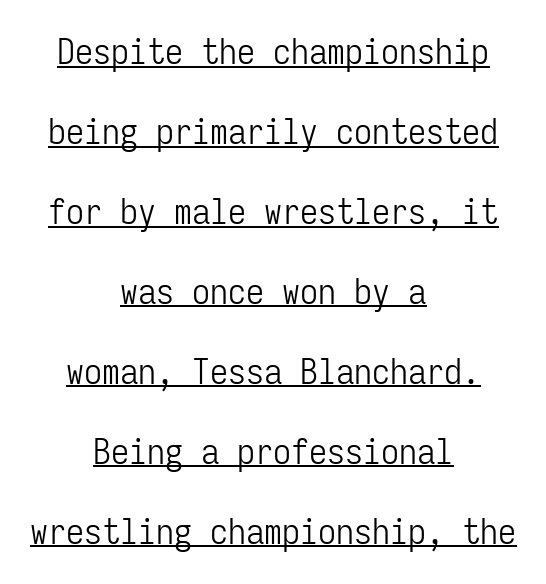
The image shows 36 px light, condensed sans-serif type, upright, monospaced; set centered, loose line spacing (2.22x), normal letter spacing, underlined; low stroke contrast and a medium x-height.
